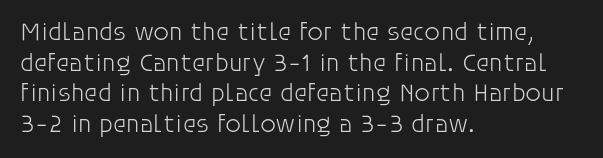
The letters look calm and open, with moderate or lighter stems. Descenders are the only things crossing below the line. Left-aligned paragraph, ragged on the right. Short note: letters normally spaced.
